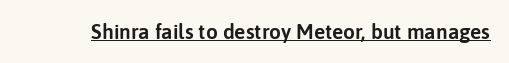
The image shows 21 px text type, upright; set normal letter spacing, underlined.
